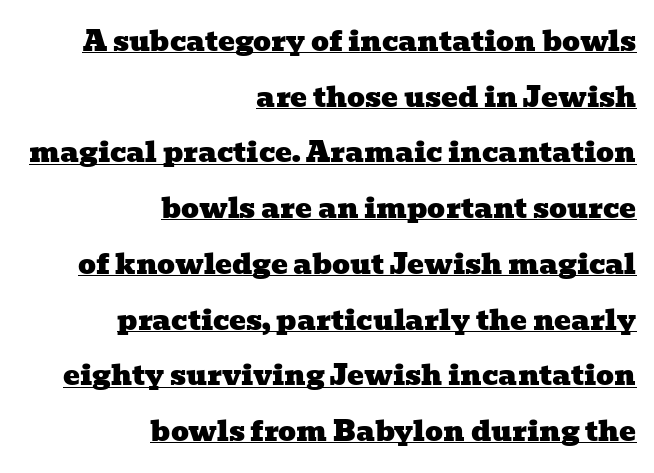
{"serif": "yes", "width": "wide", "stroke_contrast": "low", "x_height": "medium", "monospaced": "no", "underline": "yes", "align": "right", "line_spacing": "loose", "line_spacing_ratio": 1.99, "letter_spacing": "normal", "letter_spacing_em": 0.0, "glyph_px": 28}
